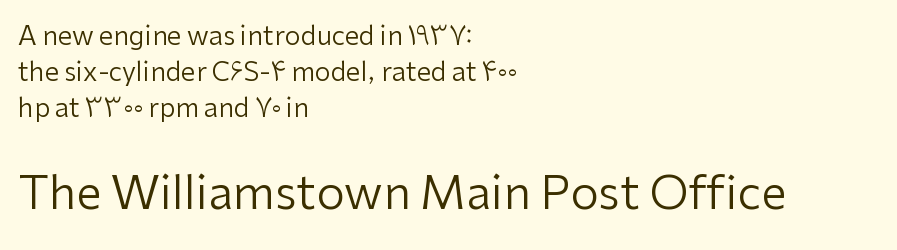
Q: Is the text bold? A: No.
Q: Is the text italic (slanted)? A: No, it is upright.
Q: Is the typeface a serif or a sans-serif typeface? A: Sans-serif.
Q: Is the text underlined? A: No.
Q: How is the paragraph aligned? A: Left-aligned.
Q: Is the spacing between letters normal or unusually wide? A: Normal.
Q: Is the spacing between lines tight, normal or loose? A: Normal.
Q: Which block of text is set in a larger size, the first (top) or the second (bottom)? A: The second (bottom) one.
Q: Width (condensed, normal, or wide)? A: Normal.
Q: Stroke contrast? A: Low.
Q: x-height? A: Medium.
Q: Monospaced? A: No.
